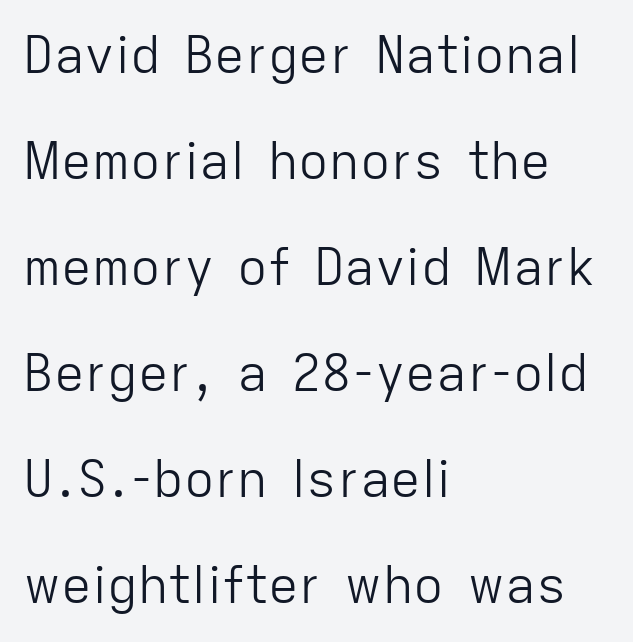
{"serif": "no", "italic": "no", "bold": "no", "weight": "light", "width": "normal", "stroke_contrast": "low", "x_height": "medium", "monospaced": "no", "underline": "no", "align": "left", "line_spacing": "loose", "line_spacing_ratio": 2.08, "letter_spacing": "normal", "letter_spacing_em": 0.0, "glyph_px": 51}
